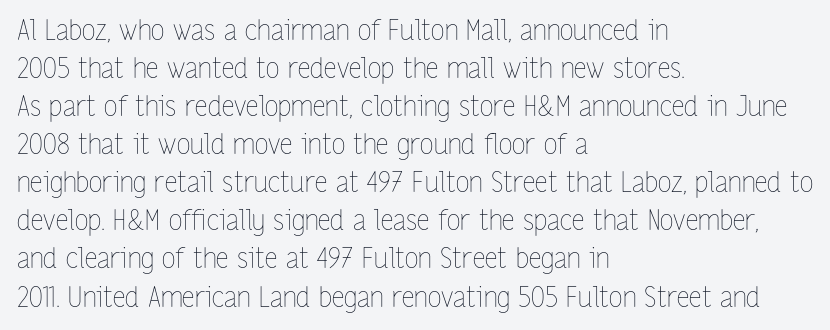
Horizontal bands of white between lines are of average thickness. Teacher's note: observe the even left margin — that is flush-left alignment. A quiet, ordinary-to-light weight characterises the typeface. Does extra space separate the letters? No, they use regular spacing.
